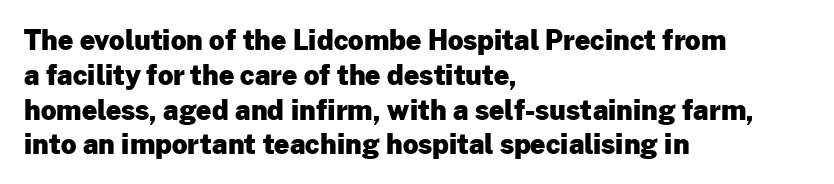
{"italic": "no", "bold": "yes", "underline": "no", "align": "left", "line_spacing": "normal", "line_spacing_ratio": 1.29, "letter_spacing": "normal", "letter_spacing_em": 0.0, "glyph_px": 27}
